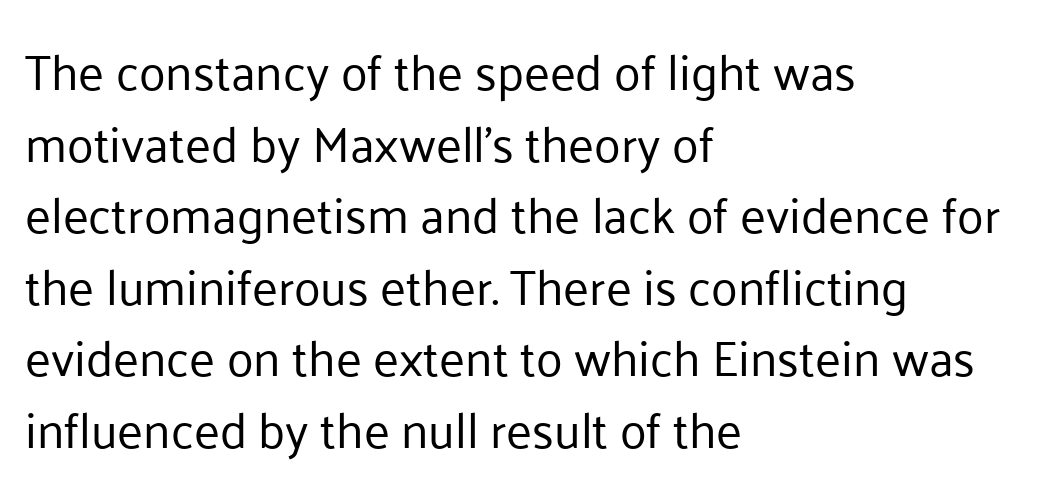
The face used here is proportionally spaced, like ordinary book or web type. If you drew a ruler down the left edge, every line would touch it. The designer went with a sans here, leaving each stem footless. Characters follow at the spacing the type designer built in. The strip under each line holds only bare page.
